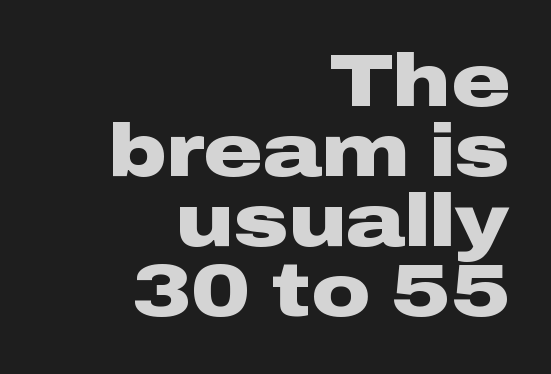
Typesetter's note: full bold, strokes at maximum text heaviness. Alignment: flush right. Beneath every word, the page is bare. This sample has the flowing, uneven cadence of proportional lettering.
